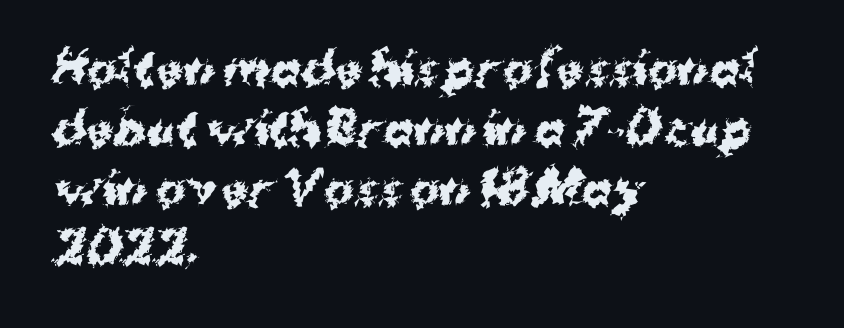
The image shows 45 px bold sans-serif type; set left-aligned, normal line spacing (1.33x), normal letter spacing, not underlined; medium stroke contrast and a medium x-height.
